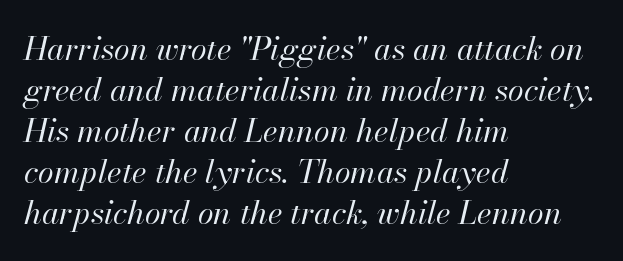
The image shows 32 px regular-weight type, italic (leaning right); set left-aligned, normal line spacing (1.28x), normal letter spacing, not underlined; high stroke contrast and a small x-height.
